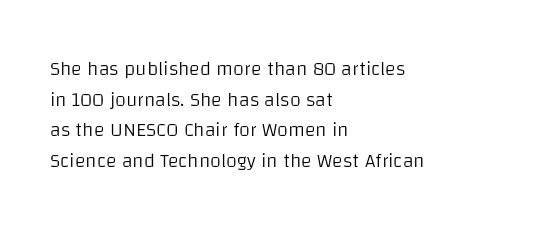
The image shows 20 px text type, upright; set left-aligned, normal line spacing (1.53x), normal letter spacing, not underlined.
